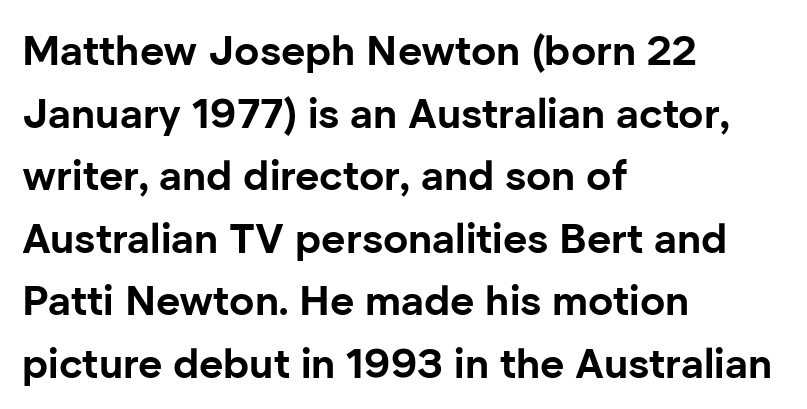
Q: Is the text bold? A: Yes.
Q: Is the text italic (slanted)? A: No, it is upright.
Q: Is the typeface a serif or a sans-serif typeface? A: Sans-serif.
Q: Is the text underlined? A: No.
Q: How is the paragraph aligned? A: Left-aligned.
Q: Is the spacing between letters normal or unusually wide? A: Normal.
Q: Is the spacing between lines tight, normal or loose? A: Normal.
Q: Width (condensed, normal, or wide)? A: Normal.
Q: Stroke contrast? A: Low.
Q: x-height? A: Medium.
Q: Monospaced? A: No.
